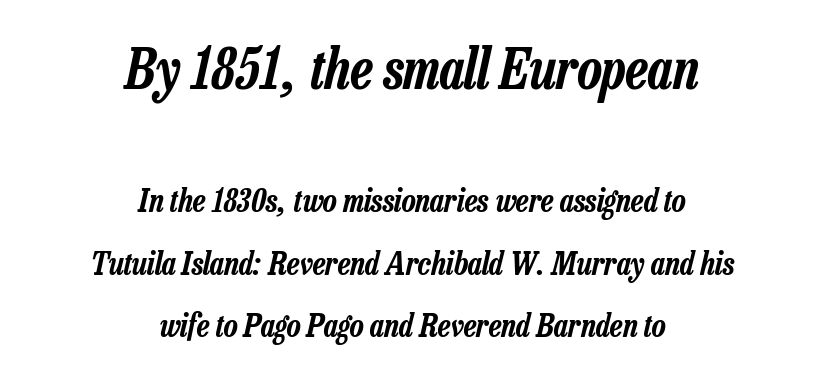
Is the letter spacing exaggerated? No — it looks like the ordinary default. Spacing verdict: proportional, widths tailored to each character. The lines are quadded center. In this sample the first text group is rendered at the bigger scale.
